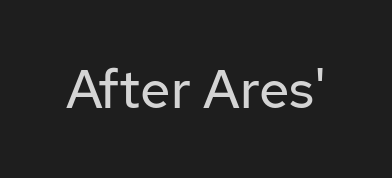
I'd call this a sans setting — the letters go barefoot. You could not count columns in this text — the font is proportionally spaced. No italicization has been applied; the sample stays upright. Is the stroke heavy? The answer is a plain regular-or-lighter.
